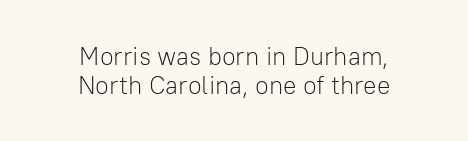
{"italic": "no", "bold": "no", "underline": "no", "align": "center", "line_spacing": "tight", "line_spacing_ratio": 1.15, "letter_spacing": "normal", "letter_spacing_em": 0.0, "glyph_px": 25}
